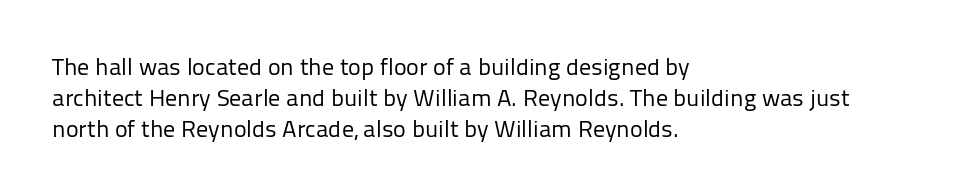
The ragged edge is on the right, which tells us the setting is flush left. The passage shown is not underscored anywhere. These lines were composed using upright roman letters. This sample uses plain, unmodified letter spacing. Reading down the column, the eye jumps a familiar distance to each next line.
